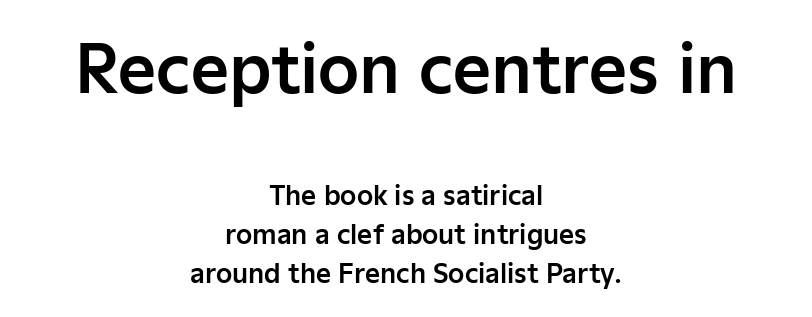
{"serif": "no", "italic": "no", "width": "normal", "stroke_contrast": "low", "x_height": "medium", "monospaced": "no", "underline": "no", "align": "center", "line_spacing": "normal", "line_spacing_ratio": 1.49, "letter_spacing": "normal", "letter_spacing_em": 0.0, "larger_block": "first", "size_ratio": 2.54, "glyph_px": 66}
